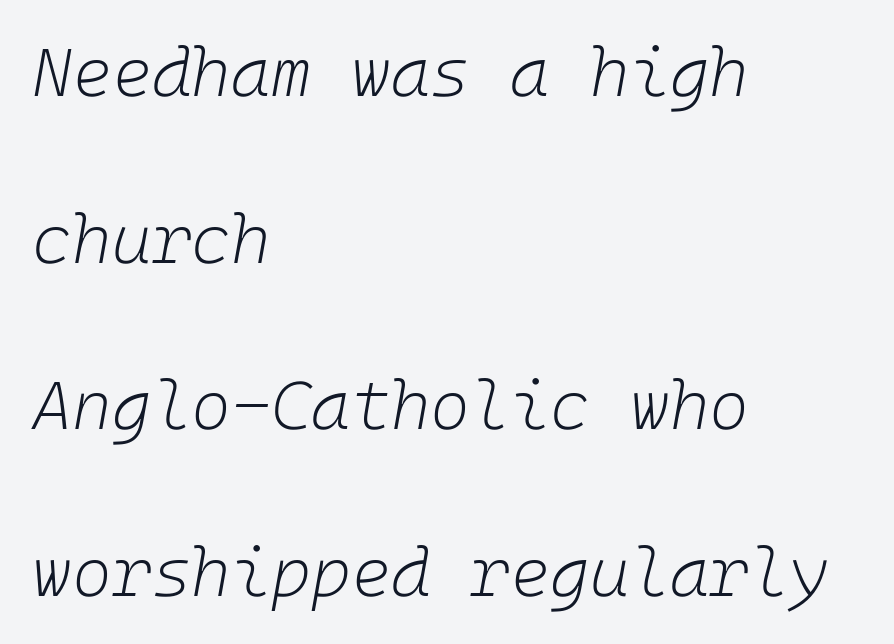
{"italic": "yes", "lean": "right", "slant_degrees": 10, "bold": "no", "weight": "light", "width": "normal", "stroke_contrast": "low", "x_height": "medium", "underline": "no", "align": "left", "line_spacing": "loose", "line_spacing_ratio": 2.45, "letter_spacing": "normal", "letter_spacing_em": 0.0, "glyph_px": 68}
